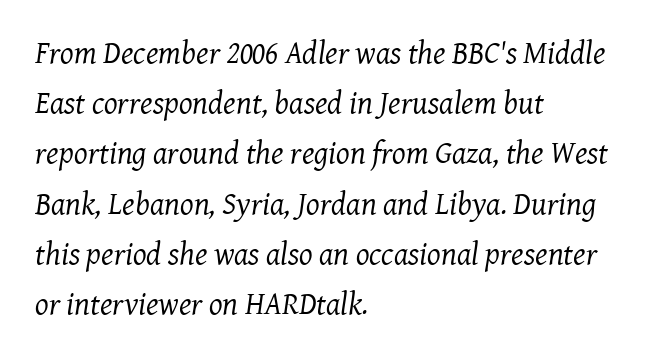
Q: Is the text bold? A: No.
Q: Is the text italic (slanted)? A: Yes, it leans right by about 8 degrees.
Q: Is the typeface a serif or a sans-serif typeface? A: Serif.
Q: Is the text underlined? A: No.
Q: How is the paragraph aligned? A: Left-aligned.
Q: Is the spacing between letters normal or unusually wide? A: Normal.
Q: Is the spacing between lines tight, normal or loose? A: Normal.
Q: Width (condensed, normal, or wide)? A: Normal.
Q: Stroke contrast? A: Medium.
Q: x-height? A: Medium.
Q: Monospaced? A: No.
